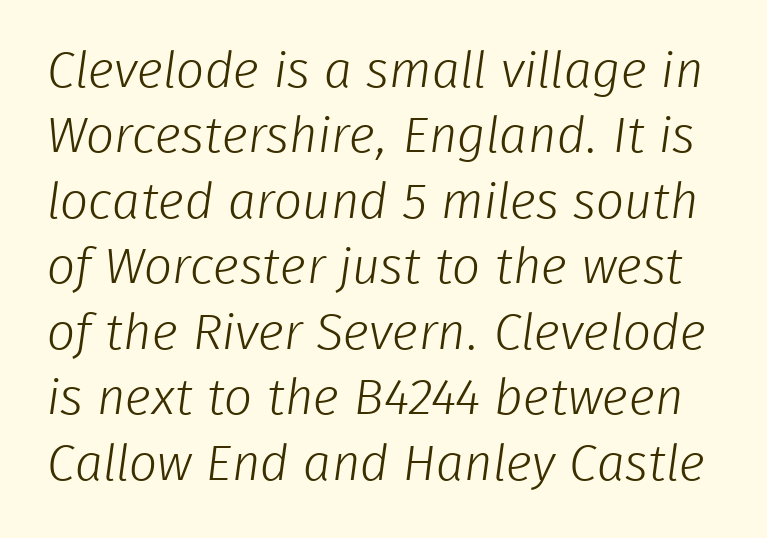
{"serif": "no", "bold": "no", "weight": "light", "width": "normal", "stroke_contrast": "low", "x_height": "medium", "monospaced": "no", "underline": "no", "line_spacing": "normal", "line_spacing_ratio": 1.31, "letter_spacing": "normal", "letter_spacing_em": 0.0, "glyph_px": 50}
